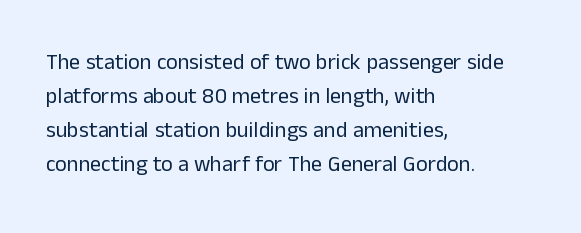
The image shows 22 px text type, upright; set left-aligned, normal line spacing (1.55x), normal letter spacing, not underlined.
